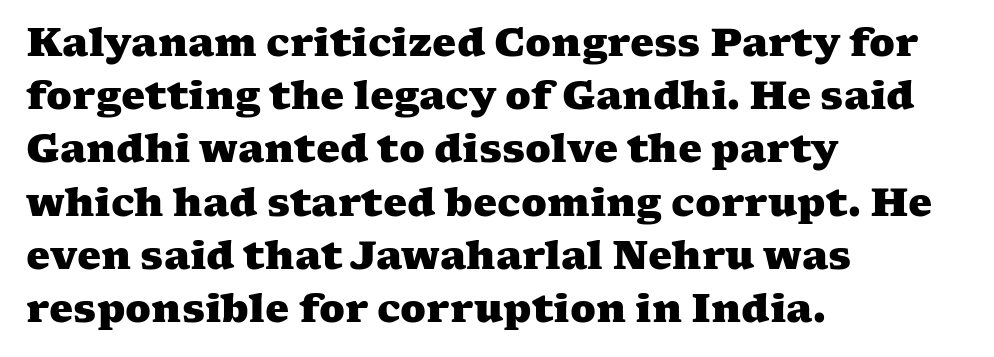
Q: Is the text bold? A: Yes.
Q: Is the typeface a serif or a sans-serif typeface? A: Serif.
Q: Is the text underlined? A: No.
Q: How is the paragraph aligned? A: Left-aligned.
Q: Is the spacing between letters normal or unusually wide? A: Normal.
Q: Is the spacing between lines tight, normal or loose? A: Normal.
Q: Width (condensed, normal, or wide)? A: Wide.
Q: Stroke contrast? A: Medium.
Q: x-height? A: Medium.
Q: Monospaced? A: No.
